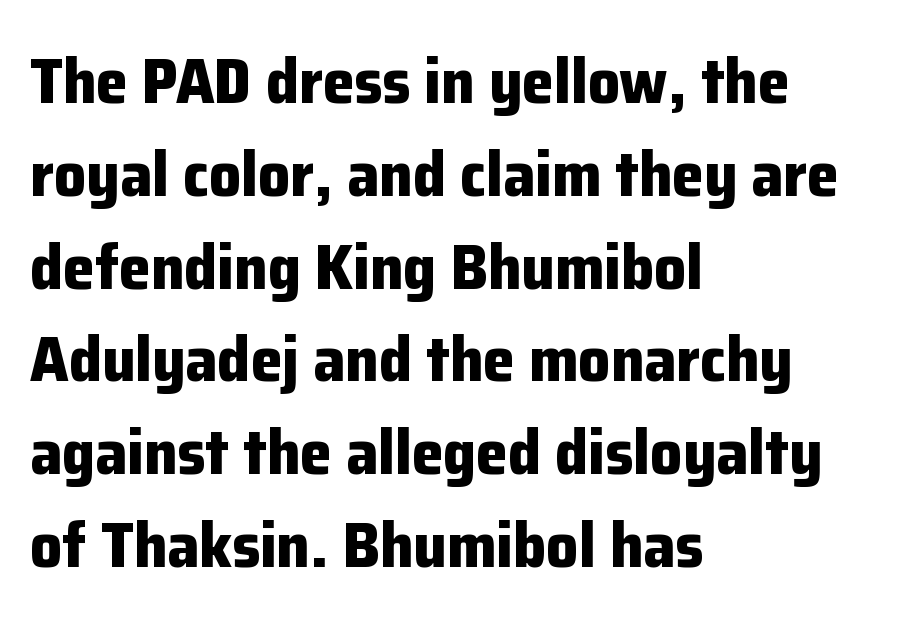
Characters follow at the spacing the type designer built in. When letters stand straight like this, we call the style roman or upright. In terms of weight, the rendering is a true, heavy bold. Serif or sans? Sans — the stroke terminals are bare. Underlining? Definitely not there. Horizontal alignment here is leftward, the default for most running prose.
